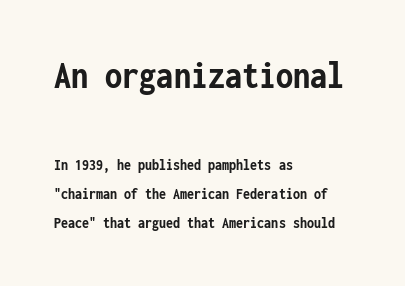
Tracking here is standard; glyphs follow each other at the usual distance. Is this a fixed-width face? Yes — each glyph sits in an identical cell. The space beneath each line is pristine and unruled. A roman cut, with each character standing at attention. A typesetter would label this face a sans. Compare the two chunks: the upper has the greater cap height.
